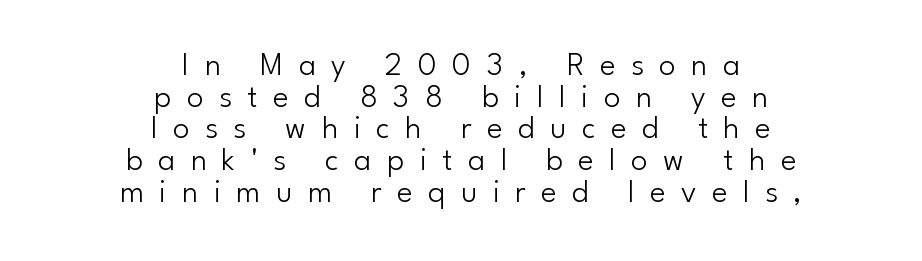
{"serif": "no", "italic": "no", "bold": "no", "weight": "light", "width": "normal", "stroke_contrast": "low", "x_height": "small", "monospaced": "no", "underline": "no", "align": "center", "line_spacing": "tight", "line_spacing_ratio": 0.96, "letter_spacing": "wide", "letter_spacing_em": 0.47, "glyph_px": 33}
